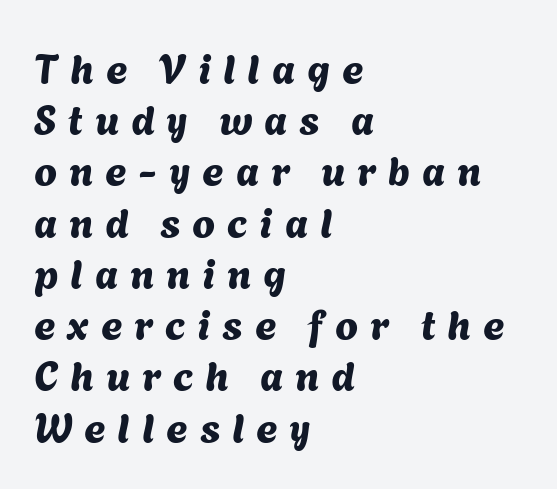
The image shows 41 px sans-serif type; set left-aligned, normal line spacing (1.25x), unusually wide letter spacing (+0.29 em), not underlined; medium stroke contrast and a medium x-height.
